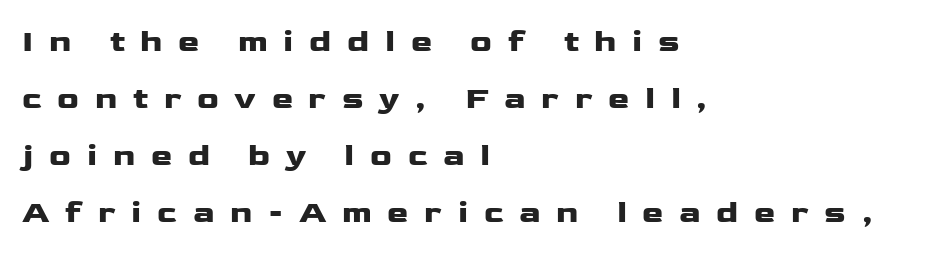
Here the designer chose a conventional face with non-uniform glyph widths. The rendering inserts visible extra space after every character. Teacher's note: observe the even left margin — that is flush-left alignment. Nothing sits at the stroke ends, so this counts as sans-serif. These words are printed bold, with thick strokes throughout.
